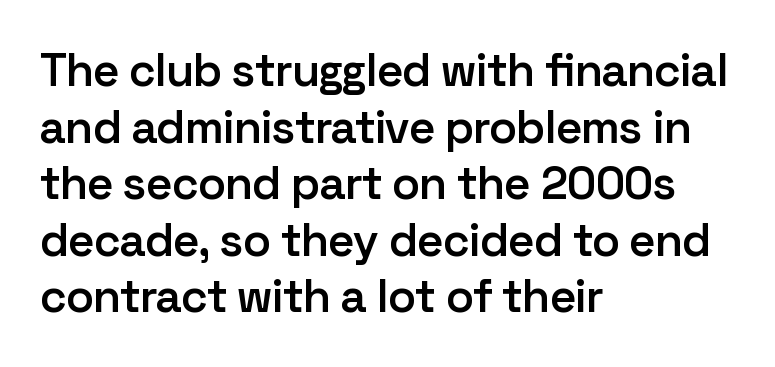
{"serif": "no", "italic": "no", "bold": "semi", "weight": "semibold", "width": "normal", "stroke_contrast": "low", "x_height": "medium", "monospaced": "no", "underline": "no", "align": "left", "line_spacing_ratio": 1.23, "letter_spacing": "normal", "letter_spacing_em": 0.0, "glyph_px": 46}
